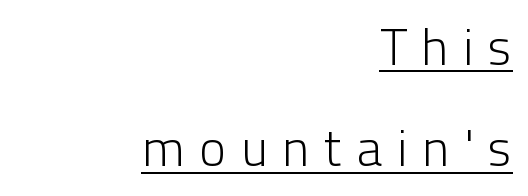
Q: Is the text bold? A: No.
Q: Is the text italic (slanted)? A: No, it is upright.
Q: Is the typeface a serif or a sans-serif typeface? A: Sans-serif.
Q: Is the text underlined? A: Yes.
Q: How is the paragraph aligned? A: Right-aligned.
Q: Is the spacing between letters normal or unusually wide? A: Unusually wide.
Q: Is the spacing between lines tight, normal or loose? A: Loose.
Q: Width (condensed, normal, or wide)? A: Normal.
Q: Stroke contrast? A: Low.
Q: x-height? A: Medium.
Q: Monospaced? A: No.
